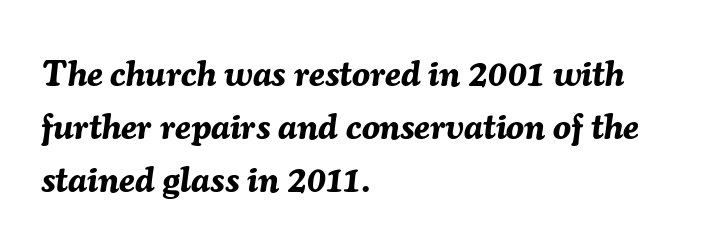
The image shows 36 px bold type, italic (leaning right); set left-aligned, normal line spacing (1.47x), normal letter spacing, not underlined; medium stroke contrast and a medium x-height.
